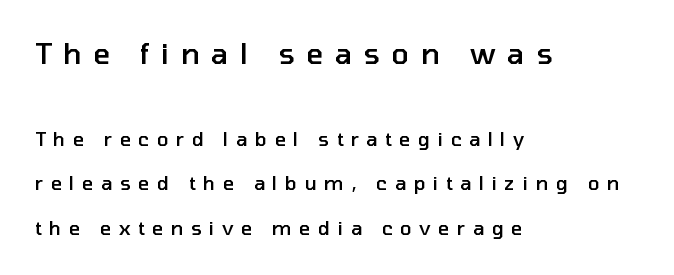
Q: Is the text bold? A: Semi-bold.
Q: Is the text italic (slanted)? A: No, it is upright.
Q: Is the typeface a serif or a sans-serif typeface? A: Sans-serif.
Q: Is the text underlined? A: No.
Q: How is the paragraph aligned? A: Left-aligned.
Q: Is the spacing between letters normal or unusually wide? A: Unusually wide.
Q: Is the spacing between lines tight, normal or loose? A: Loose.
Q: Which block of text is set in a larger size, the first (top) or the second (bottom)? A: The first (top) one.
Q: Width (condensed, normal, or wide)? A: Normal.
Q: Stroke contrast? A: Low.
Q: x-height? A: Medium.
Q: Monospaced? A: No.
